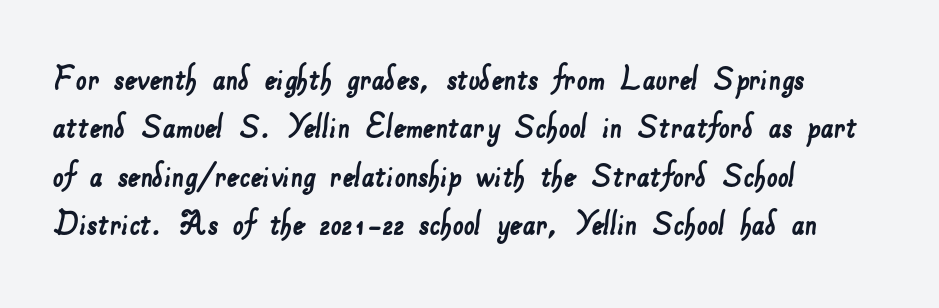
{"serif": "no", "width": "normal", "stroke_contrast": "low", "x_height": "small", "monospaced": "no", "underline": "no", "align": "left", "line_spacing_ratio": 1.24, "letter_spacing": "normal", "letter_spacing_em": 0.0, "glyph_px": 39}
